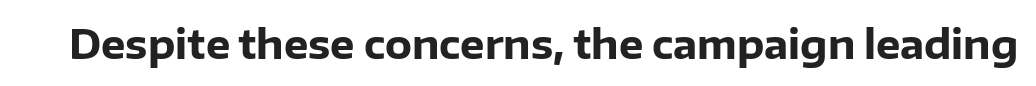
You could not count columns in this text — the font is proportionally spaced. A dark, heavy texture on the line: the type is bold. The space directly below the letters is spotless. Inter-character spacing is left at the font's built-in metrics. These lines are composed in type without serifs.
